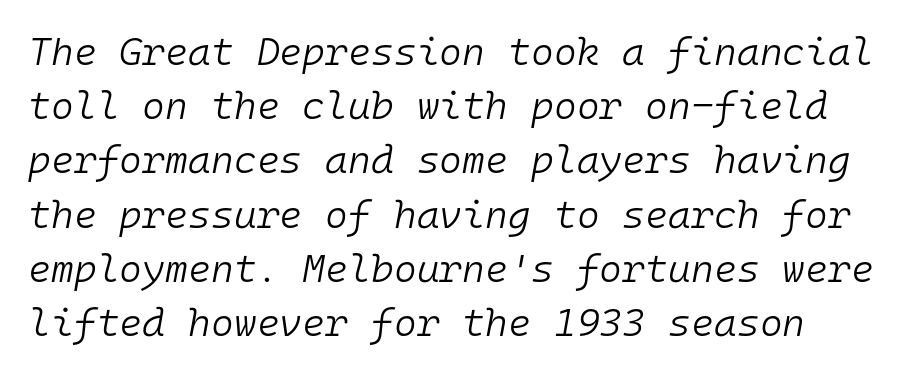
Q: Is the text bold? A: No.
Q: Is the text italic (slanted)? A: Yes, it leans right by about 10 degrees.
Q: Is the text underlined? A: No.
Q: Is the spacing between letters normal or unusually wide? A: Normal.
Q: Is the spacing between lines tight, normal or loose? A: Normal.
Q: Width (condensed, normal, or wide)? A: Normal.
Q: Stroke contrast? A: Low.
Q: x-height? A: Medium.
Q: Monospaced? A: Yes.
